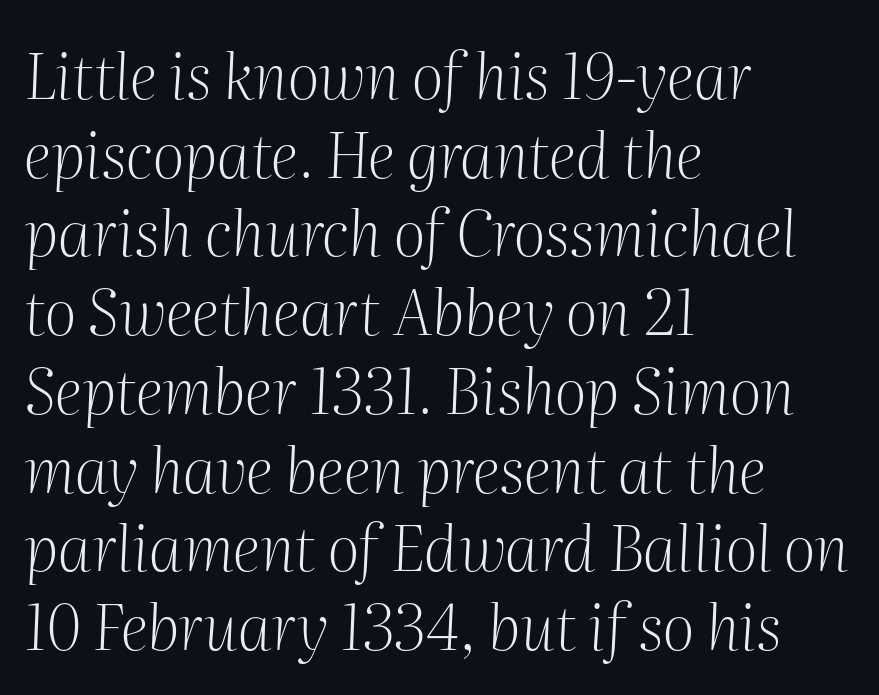
{"serif": "yes", "italic": "yes", "lean": "right", "slant_degrees": 2, "bold": "no", "weight": "light", "width": "normal", "stroke_contrast": "medium", "x_height": "medium", "monospaced": "no", "underline": "no", "align": "left", "line_spacing": "normal", "line_spacing_ratio": 1.25, "letter_spacing": "normal", "letter_spacing_em": 0.0, "glyph_px": 63}
